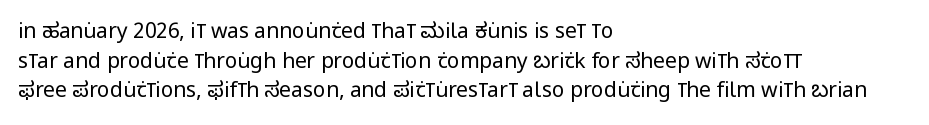
Q: Is the text bold? A: No.
Q: Is the text italic (slanted)? A: No, it is upright.
Q: Is the text underlined? A: No.
Q: How is the paragraph aligned? A: Left-aligned.
Q: Is the spacing between letters normal or unusually wide? A: Normal.
Q: Is the spacing between lines tight, normal or loose? A: Normal.
